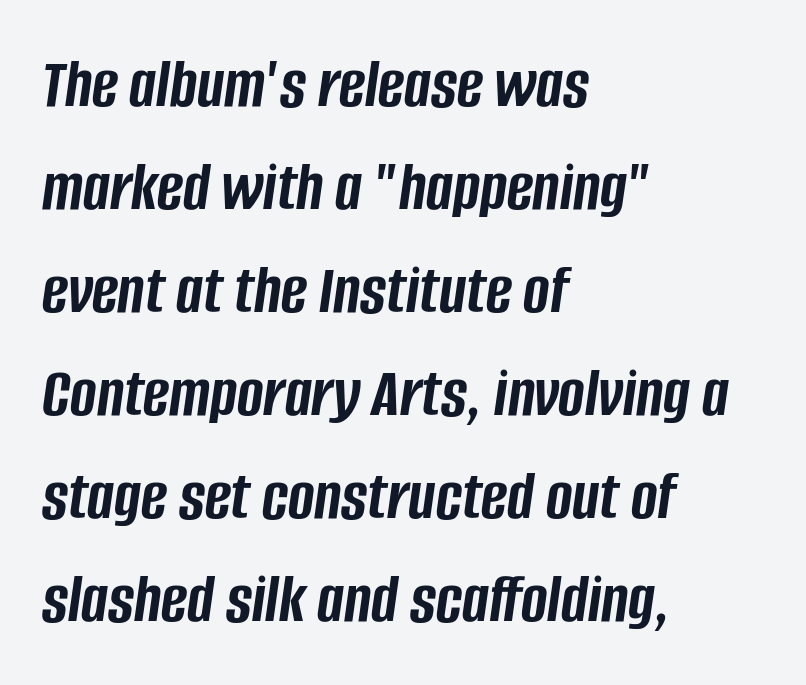
The image shows 71 px semibold, condensed type, italic (leaning right); set left-aligned, normal line spacing (1.45x), normal letter spacing, not underlined; low stroke contrast and a large x-height.
